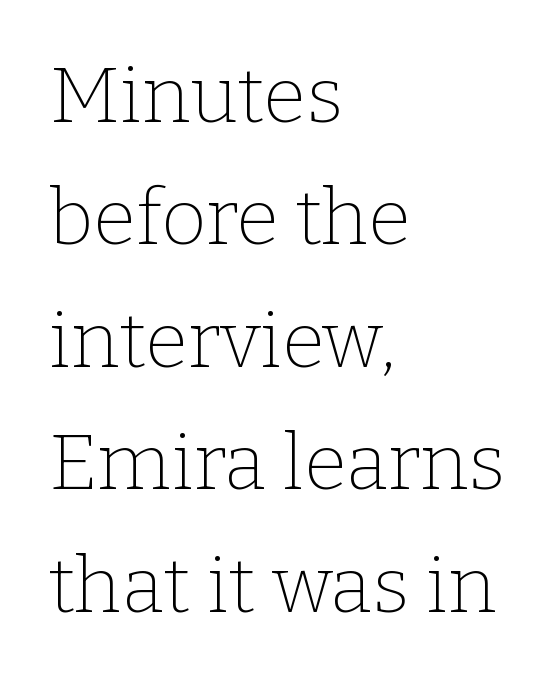
{"serif": "yes", "italic": "no", "bold": "no", "weight": "thin", "width": "normal", "stroke_contrast": "low", "x_height": "medium", "monospaced": "no", "underline": "no", "align": "left", "line_spacing": "normal", "line_spacing_ratio": 1.57, "letter_spacing": "normal", "letter_spacing_em": 0.0, "glyph_px": 78}
